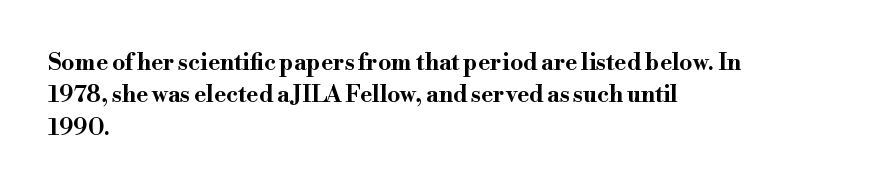
The space directly below the letters is spotless. A dark, heavy texture on the line: the type is bold. Every row of glyphs begins at an identical x-position on the left. Posture: vertical.
